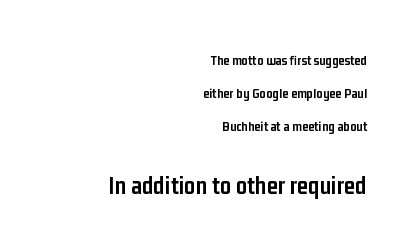
The image shows 25 px bold type, upright; set right-aligned, loose line spacing (2.36x), normal letter spacing, not underlined; the second (bottom) block is 1.79x larger.
